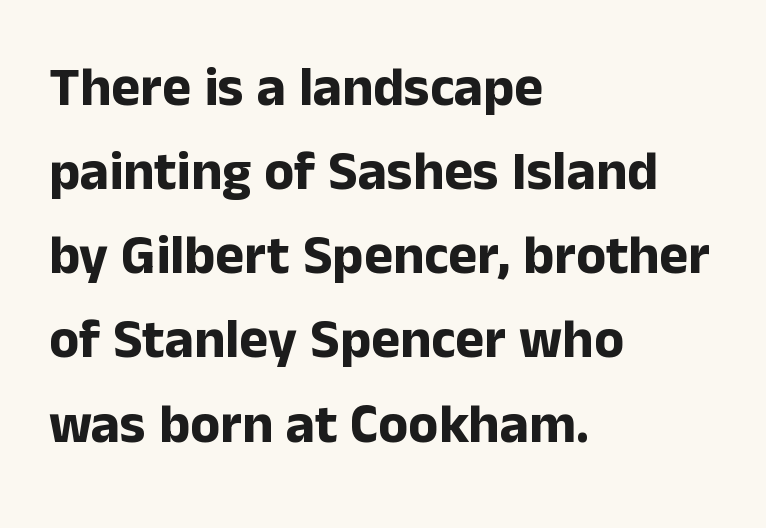
The image shows 55 px bold sans-serif type, upright; set left-aligned, normal line spacing (1.53x), normal letter spacing, not underlined; low stroke contrast and a medium x-height.
